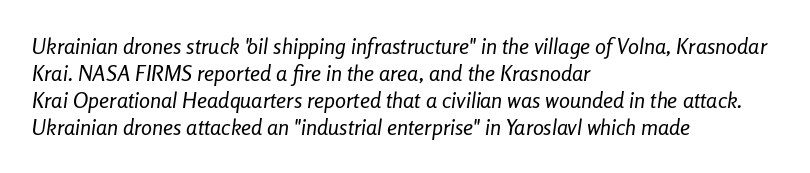
Q: Is the text bold? A: No.
Q: Is the text italic (slanted)? A: Yes, it leans right by about 8 degrees.
Q: Is the text underlined? A: No.
Q: How is the paragraph aligned? A: Left-aligned.
Q: Is the spacing between letters normal or unusually wide? A: Normal.
